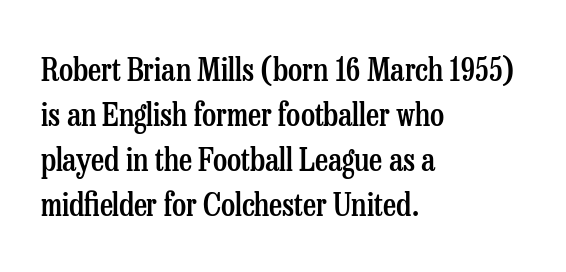
Q: Is the text bold? A: Semi-bold.
Q: Is the text italic (slanted)? A: No, it is upright.
Q: Is the typeface a serif or a sans-serif typeface? A: Serif.
Q: Is the text underlined? A: No.
Q: How is the paragraph aligned? A: Left-aligned.
Q: Is the spacing between letters normal or unusually wide? A: Normal.
Q: Is the spacing between lines tight, normal or loose? A: Normal.
Q: Width (condensed, normal, or wide)? A: Condensed.
Q: Stroke contrast? A: Low.
Q: x-height? A: Medium.
Q: Monospaced? A: No.
